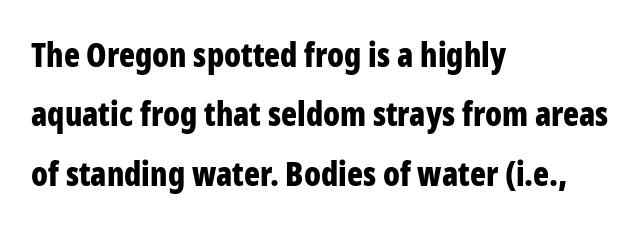
Q: Is the text bold? A: Yes.
Q: Is the text italic (slanted)? A: No, it is upright.
Q: Is the typeface a serif or a sans-serif typeface? A: Sans-serif.
Q: Is the text underlined? A: No.
Q: How is the paragraph aligned? A: Left-aligned.
Q: Is the spacing between letters normal or unusually wide? A: Normal.
Q: Width (condensed, normal, or wide)? A: Condensed.
Q: Stroke contrast? A: Low.
Q: x-height? A: Medium.
Q: Monospaced? A: No.
